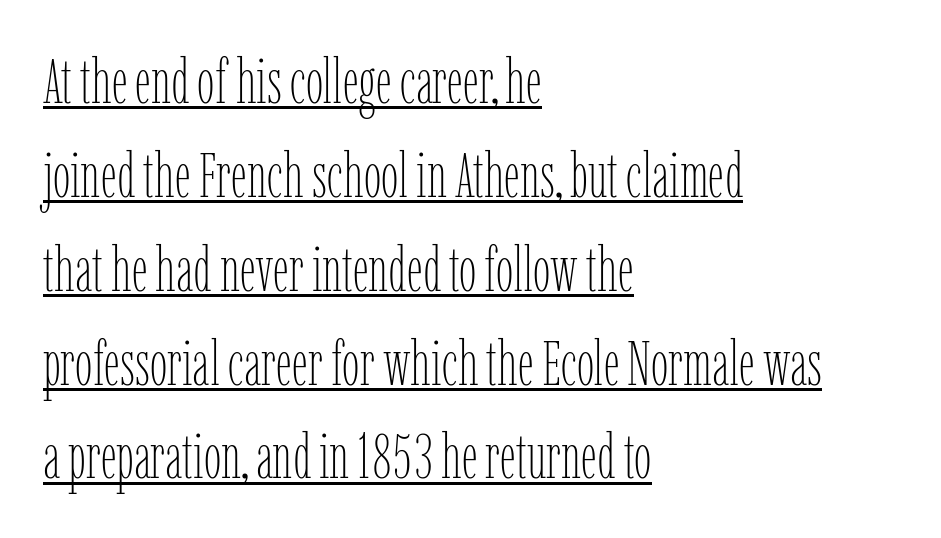
The image shows 63 px thin, condensed type, upright; set left-aligned, normal line spacing (1.49x), normal letter spacing, underlined; low stroke contrast and a medium x-height.
